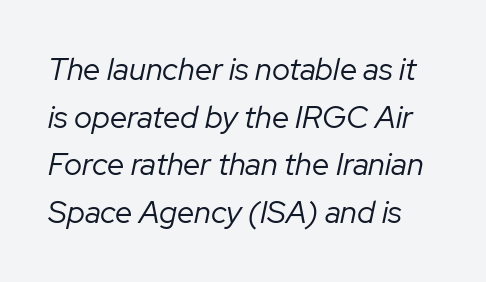
{"italic": "yes", "lean": "right", "slant_degrees": 12, "bold": "no", "weight": "regular", "width": "normal", "stroke_contrast": "low", "x_height": "medium", "monospaced": "no", "underline": "no", "line_spacing": "normal", "line_spacing_ratio": 1.54, "letter_spacing": "normal", "letter_spacing_em": 0.0, "glyph_px": 31}
